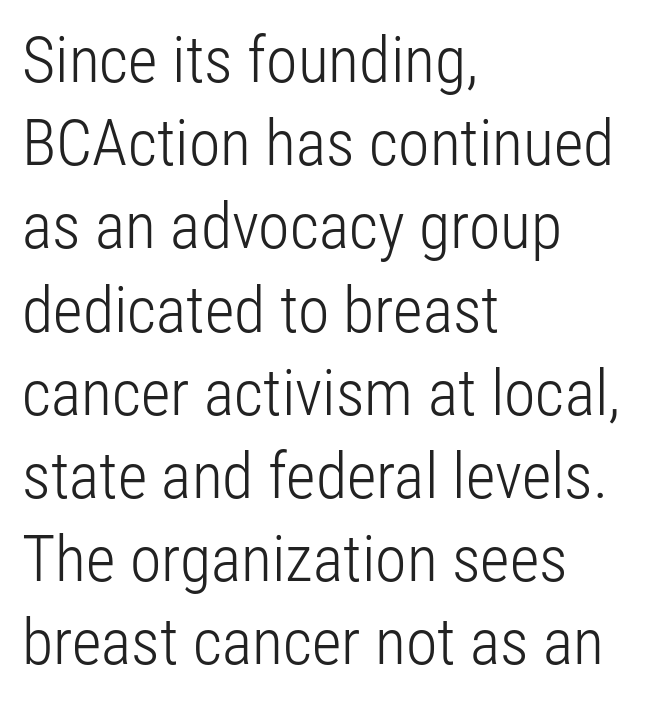
The image shows 64 px light, condensed sans-serif type, upright; set left-aligned, normal line spacing (1.3x), normal letter spacing, not underlined; low stroke contrast and a medium x-height.
